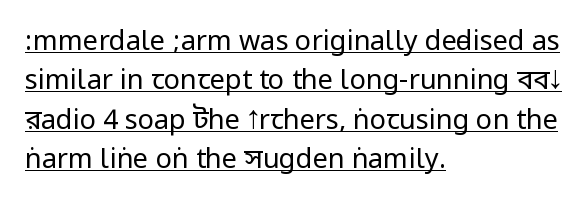
The image shows 27 px text type, upright; set left-aligned, normal line spacing (1.46x), normal letter spacing, underlined.
